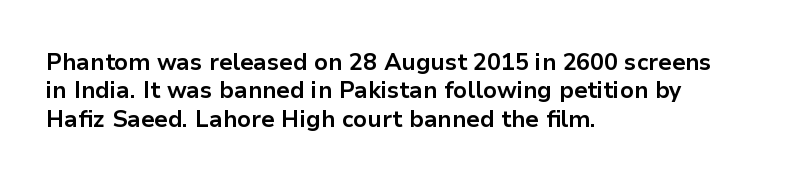
{"italic": "no", "bold": "yes", "underline": "no", "align": "left", "line_spacing_ratio": 1.23, "letter_spacing": "normal", "letter_spacing_em": 0.0, "glyph_px": 23}
